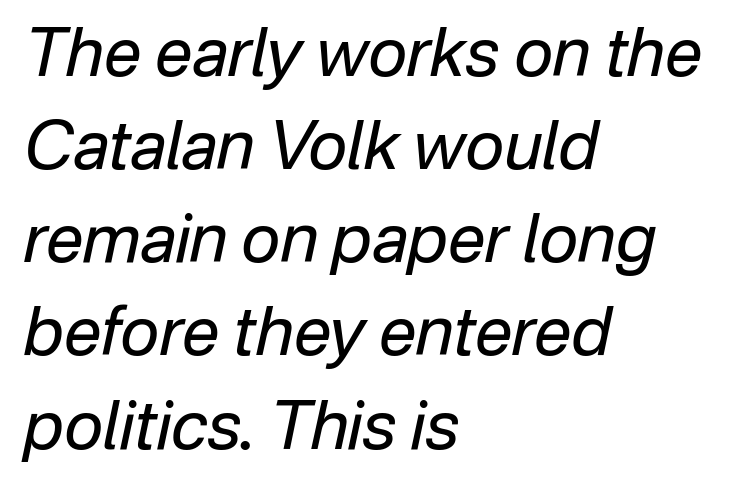
The image shows 67 px regular-weight type, italic (leaning right); set left-aligned, normal line spacing (1.39x), normal letter spacing, not underlined; low stroke contrast and a medium x-height.
